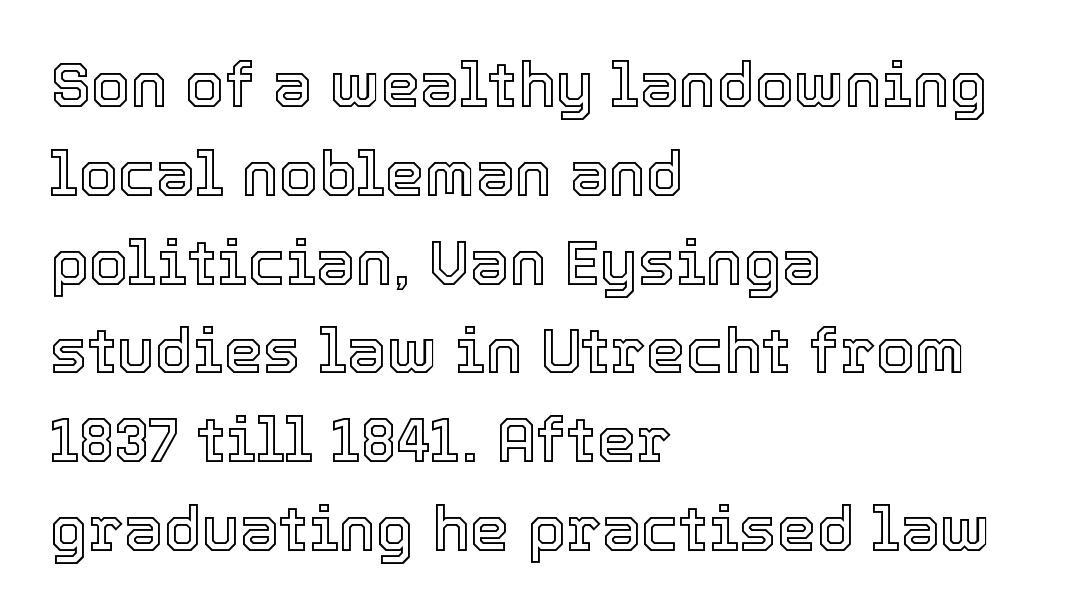
The image shows 63 px text type, upright; set left-aligned, normal line spacing (1.41x), normal letter spacing, not underlined; a medium x-height.
